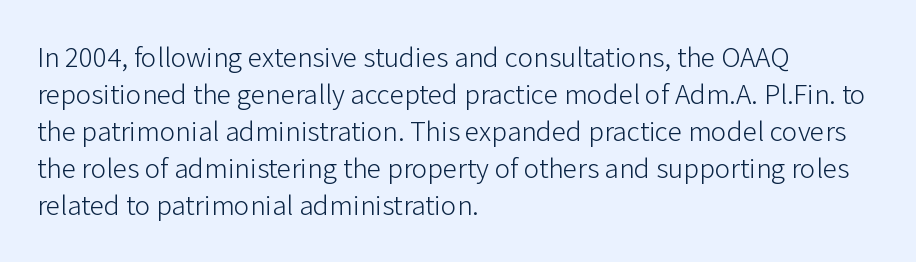
Q: Is the text bold? A: No.
Q: Is the text italic (slanted)? A: No, it is upright.
Q: Is the typeface a serif or a sans-serif typeface? A: Sans-serif.
Q: Is the text underlined? A: No.
Q: How is the paragraph aligned? A: Left-aligned.
Q: Is the spacing between letters normal or unusually wide? A: Normal.
Q: Is the spacing between lines tight, normal or loose? A: Normal.
Q: Width (condensed, normal, or wide)? A: Normal.
Q: Stroke contrast? A: Low.
Q: x-height? A: Medium.
Q: Monospaced? A: No.
